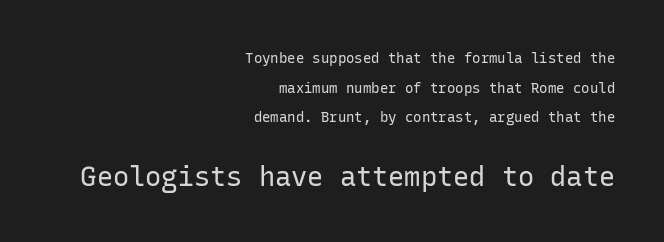
Standard letterfit; no display-style spreading of the glyphs. These two chunks differ in scale, with the bottom chunk taking the larger measure. Line endings align vertically; line beginnings do not. Bare-footed words on every line. The lettering stays uniformly vertical, giving the passage a roman look. The letterforms sit at book weight or below.
